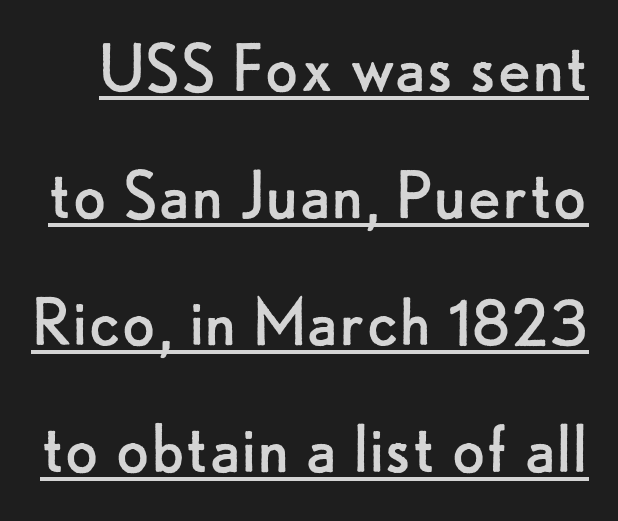
{"serif": "no", "italic": "no", "bold": "no", "weight": "regular", "width": "normal", "stroke_contrast": "low", "x_height": "small", "monospaced": "no", "underline": "yes", "line_spacing": "normal", "line_spacing_ratio": 1.63, "letter_spacing": "normal", "letter_spacing_em": 0.0, "glyph_px": 78}
